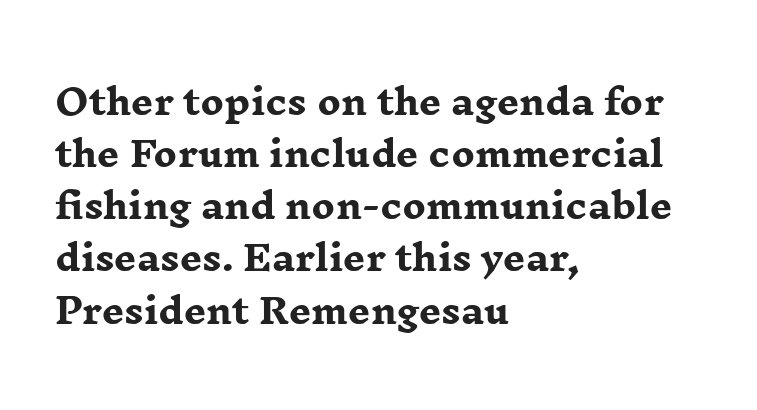
Q: Is the text bold? A: Yes.
Q: Is the text italic (slanted)? A: No, it is upright.
Q: Is the typeface a serif or a sans-serif typeface? A: Serif.
Q: Is the text underlined? A: No.
Q: How is the paragraph aligned? A: Left-aligned.
Q: Is the spacing between letters normal or unusually wide? A: Normal.
Q: Is the spacing between lines tight, normal or loose? A: Normal.
Q: Width (condensed, normal, or wide)? A: Wide.
Q: Stroke contrast? A: Low.
Q: x-height? A: Medium.
Q: Monospaced? A: No.
